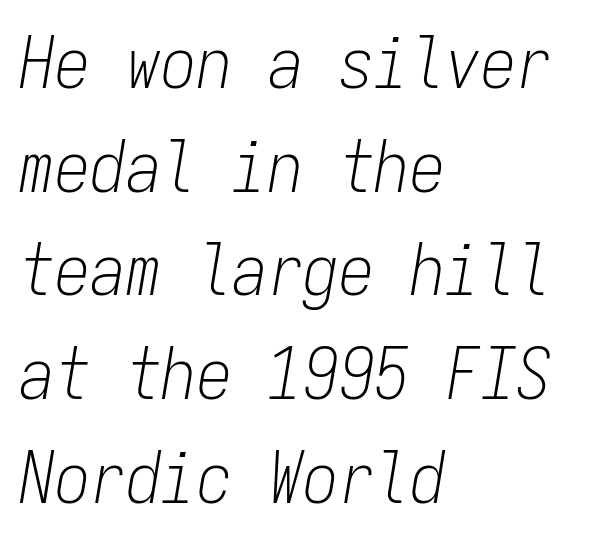
The image shows 71 px light, condensed type, italic (leaning right), monospaced; set left-aligned, normal line spacing (1.46x), normal letter spacing, not underlined; low stroke contrast and a medium x-height.
